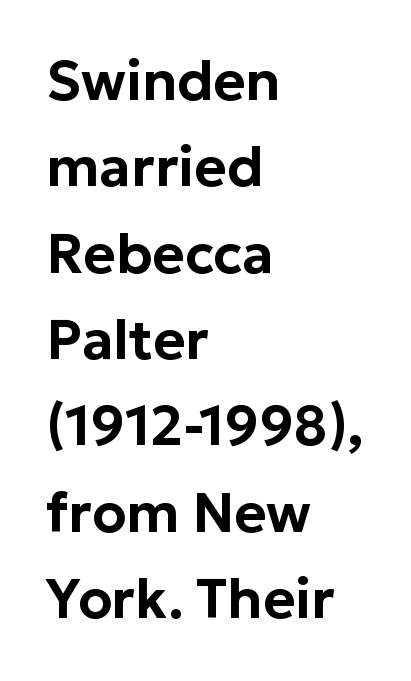
{"serif": "no", "italic": "no", "width": "normal", "stroke_contrast": "low", "x_height": "medium", "monospaced": "no", "underline": "no", "align": "left", "line_spacing": "normal", "line_spacing_ratio": 1.57, "letter_spacing": "normal", "letter_spacing_em": 0.0, "glyph_px": 55}
